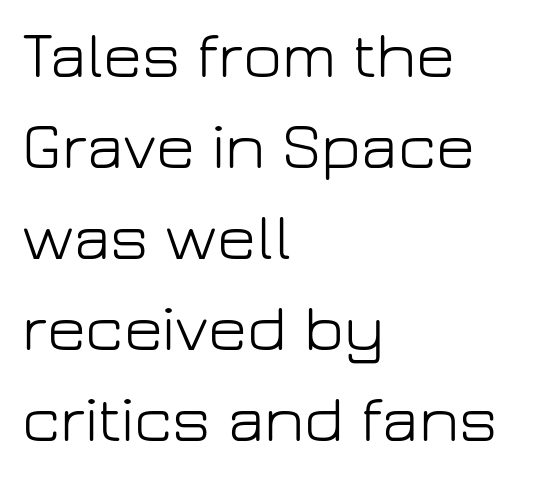
Q: Is the text bold? A: No.
Q: Is the text italic (slanted)? A: No, it is upright.
Q: Is the typeface a serif or a sans-serif typeface? A: Sans-serif.
Q: Is the text underlined? A: No.
Q: How is the paragraph aligned? A: Left-aligned.
Q: Is the spacing between letters normal or unusually wide? A: Normal.
Q: Is the spacing between lines tight, normal or loose? A: Normal.
Q: Width (condensed, normal, or wide)? A: Normal.
Q: Stroke contrast? A: Low.
Q: x-height? A: Medium.
Q: Monospaced? A: No.
